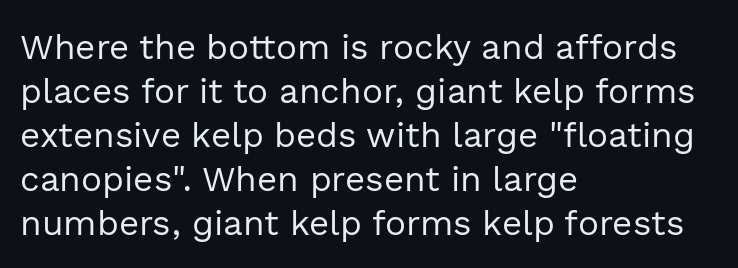
This is roman type, the default non-slanted kind. The letters advance in unequal steps, a hallmark of proportional type. Reading down the block, your eye returns to a fixed left position each line. The designer went with a sans here, leaving each stem footless. The string is rendered with underlining switched off.
